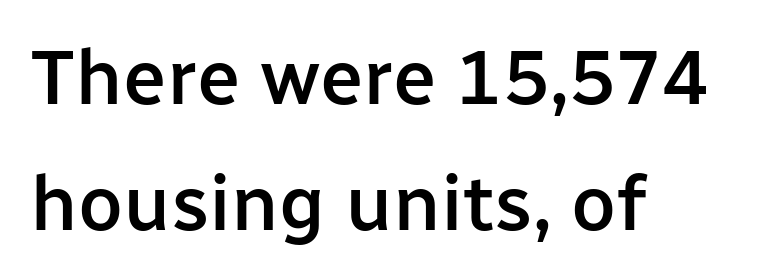
{"serif": "no", "italic": "no", "bold": "semi", "weight": "semibold", "width": "normal", "stroke_contrast": "low", "x_height": "medium", "monospaced": "no", "underline": "no", "align": "left", "line_spacing": "normal", "line_spacing_ratio": 1.61, "letter_spacing": "normal", "letter_spacing_em": 0.0, "glyph_px": 78}
